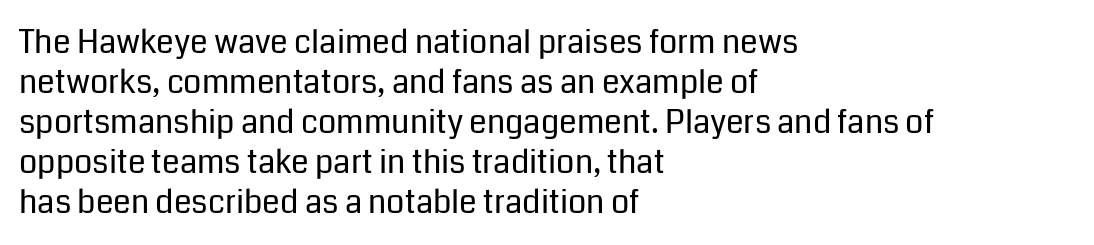
You could call the tracking neutral — neither tight nor loose. A sans-serif font was chosen for this passage. On a weight scale, this lands at 450 or below. Leading matches the norm, producing a regular column. Vertical strokes here are truly vertical. This sample has the flowing, uneven cadence of proportional lettering.
